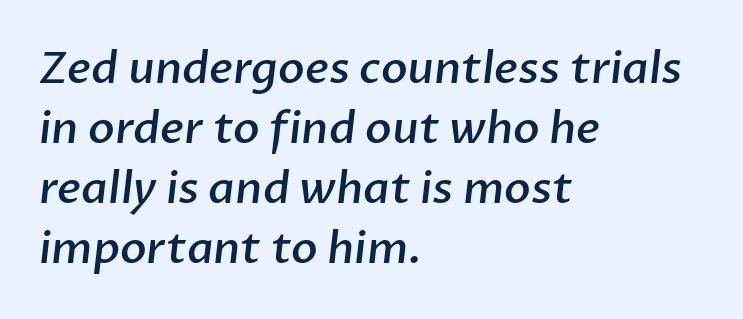
{"serif": "no", "bold": "semi", "weight": "semibold", "width": "normal", "stroke_contrast": "low", "x_height": "medium", "monospaced": "no", "underline": "no", "align": "left", "line_spacing": "normal", "line_spacing_ratio": 1.36, "letter_spacing": "normal", "letter_spacing_em": 0.0, "glyph_px": 44}
